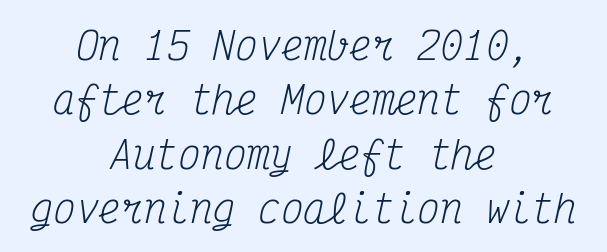
The block of text has a typical density, with ordinary space between rows. The cut favours lightness, reaching ordinary text weight at its darkest. A bare baseline throughout the passage. Observe the serifs anchoring each vertical stroke in this sample.
